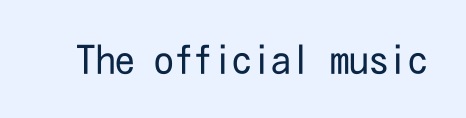
Q: Is the text bold? A: No.
Q: Is the text italic (slanted)? A: No, it is upright.
Q: Is the typeface a serif or a sans-serif typeface? A: Sans-serif.
Q: Is the text underlined? A: No.
Q: Is the spacing between letters normal or unusually wide? A: Normal.
Q: Width (condensed, normal, or wide)? A: Condensed.
Q: Stroke contrast? A: Low.
Q: x-height? A: Medium.
